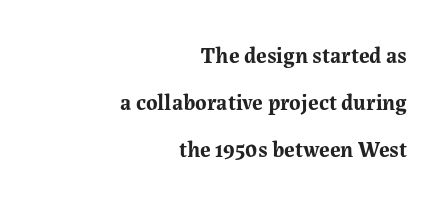
The type is set solid horizontally, with unmodified tracking. The paragraph has a hard right edge and a soft left edge. The letters stand upright; this is a roman face. On the weight axis this lands at bold, roughly 700.
